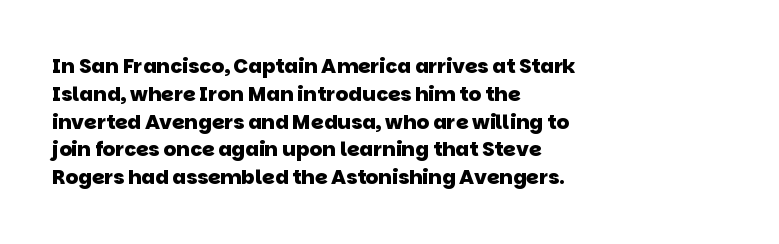
Q: Is the text bold? A: Yes.
Q: Is the text underlined? A: No.
Q: How is the paragraph aligned? A: Left-aligned.
Q: Is the spacing between letters normal or unusually wide? A: Normal.
Q: Is the spacing between lines tight, normal or loose? A: Normal.
